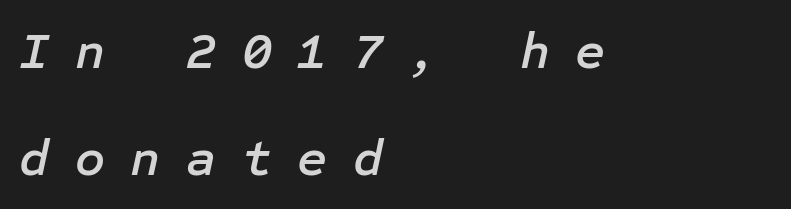
Line spacing here is loose. This rendering features lettering with no underline. Layout note: lines flush left. What stands out about the letter spacing? Its width — letters are far apart. The passage shown leans; its letterforms are oblique.
